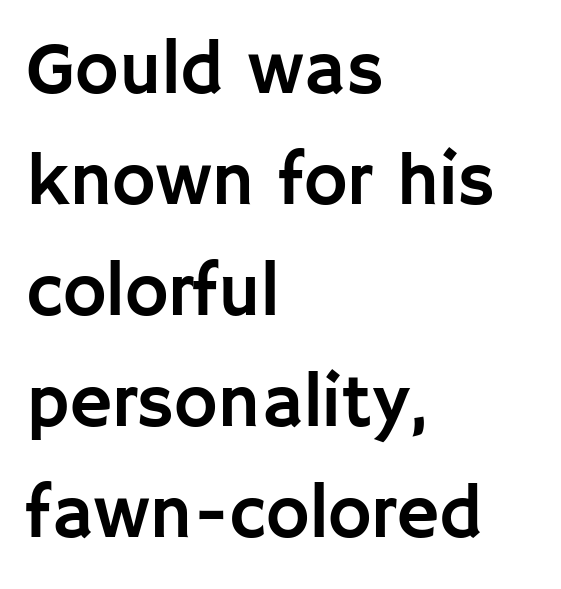
The image shows 74 px sans-serif type, upright; set left-aligned, normal line spacing (1.5x), normal letter spacing, not underlined; low stroke contrast and a large x-height.
